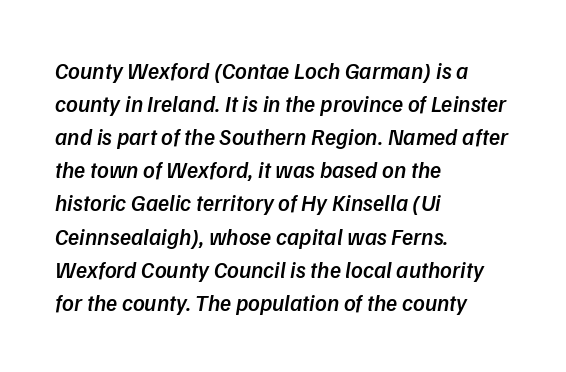
Q: Is the text bold? A: Semi-bold.
Q: Is the text underlined? A: No.
Q: How is the paragraph aligned? A: Left-aligned.
Q: Is the spacing between letters normal or unusually wide? A: Normal.
Q: Is the spacing between lines tight, normal or loose? A: Normal.
